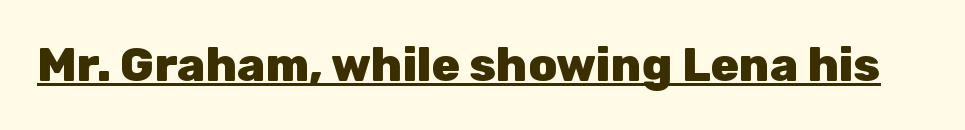
Q: Is the text bold? A: Yes.
Q: Is the text italic (slanted)? A: No, it is upright.
Q: Is the typeface a serif or a sans-serif typeface? A: Sans-serif.
Q: Is the text underlined? A: Yes.
Q: Is the spacing between letters normal or unusually wide? A: Normal.
Q: Width (condensed, normal, or wide)? A: Normal.
Q: Stroke contrast? A: Low.
Q: x-height? A: Medium.
Q: Monospaced? A: No.
